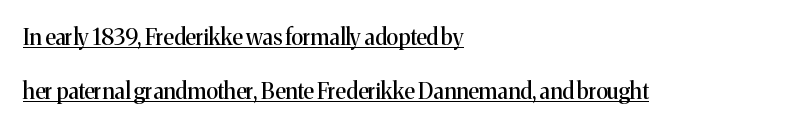
{"italic": "no", "underline": "yes", "align": "left", "line_spacing": "loose", "line_spacing_ratio": 2.44, "letter_spacing": "normal", "letter_spacing_em": 0.0, "glyph_px": 22}
